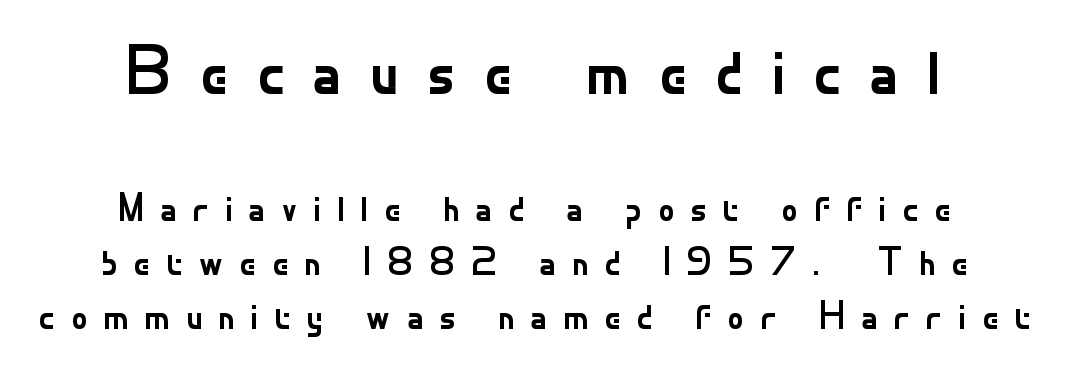
Here the designer chose a conventional face with non-uniform glyph widths. Typographically, this falls in the sans-serif category. Compared with typical body copy, the letter spacing here is much looser. A student would notice the top passage is typeset larger than what follows. Every row of glyphs is offset so its center matches the block's center.
